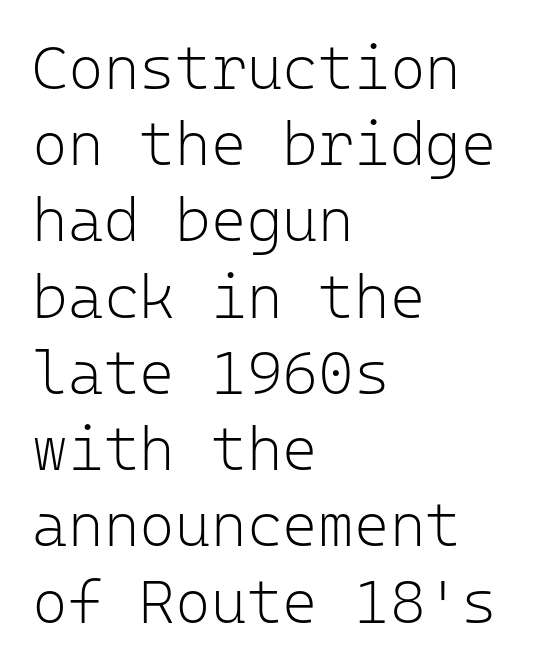
Honestly, there is no underline to notice here at all. Note the uniform advance width — an 'i' takes as much space as an 'm'. Observe the ordinary spacing: letters are neighbours, not strangers. Left-aligned paragraph, ragged on the right. Rendered with straight, roman letterforms.
